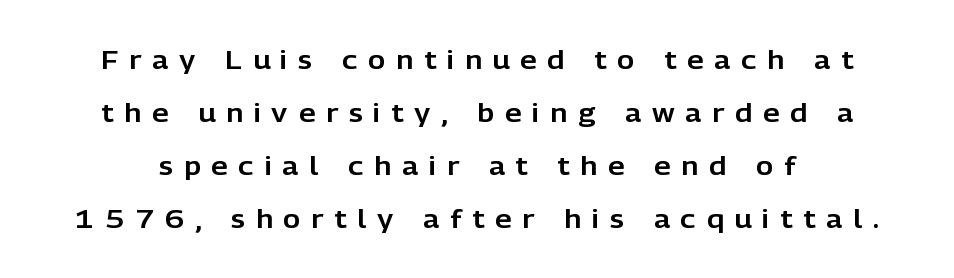
Honestly, there is no underline to notice here at all. How are the letters spaced? Widely, with obvious added tracking. Nope, not italic — everything's standing straight. In terms of leading, this rendering errs on the spacious side.
